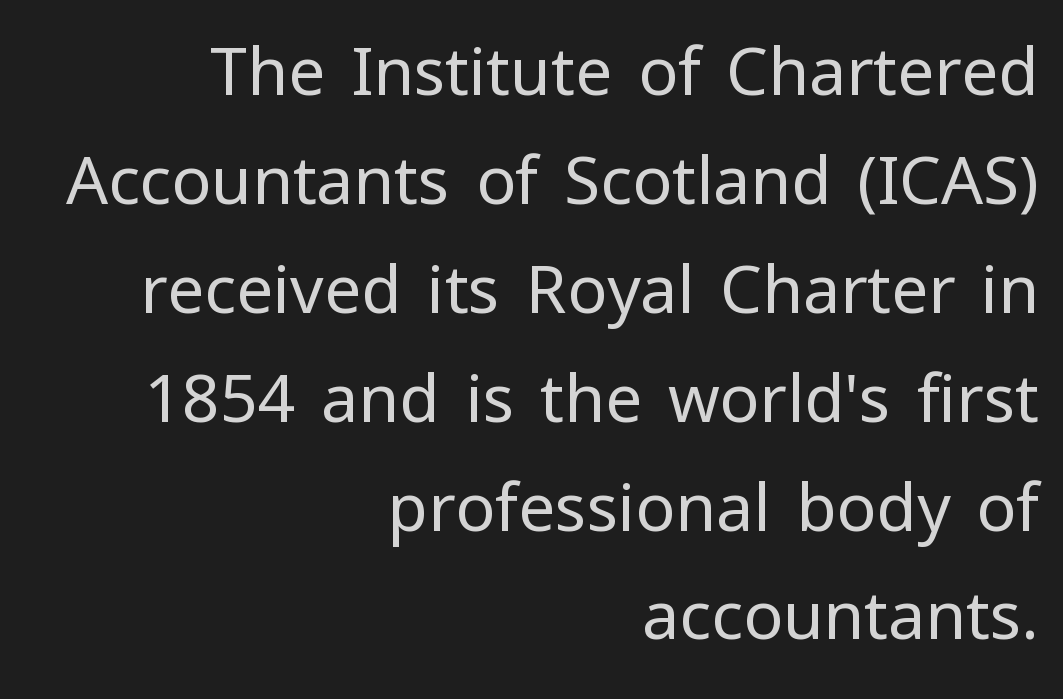
The letters look calm and open, with moderate or lighter stems. No word sits above an underline. Vertical strokes here are truly vertical. The rendering uses natural spacing where letterforms have individual widths. Characters follow at the spacing the type designer built in. The rendering uses a moderate line-height, typical for paragraphs.
